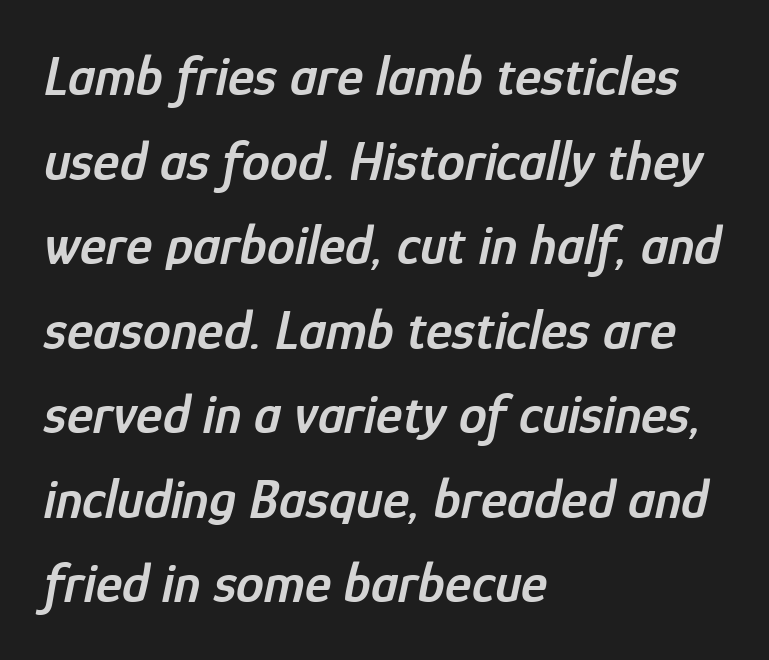
The image shows 56 px semibold, condensed type, italic (leaning right); set left-aligned, normal line spacing (1.51x), normal letter spacing, not underlined; low stroke contrast and a medium x-height.
